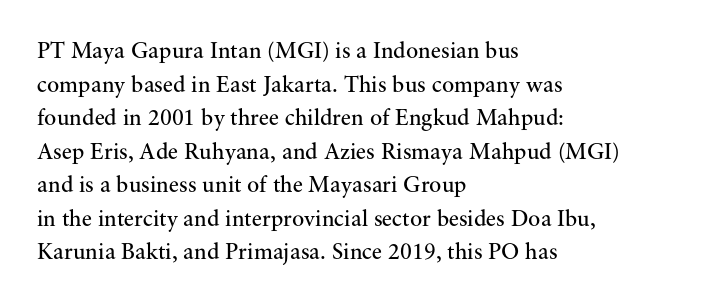
{"italic": "no", "bold": "no", "underline": "no", "align": "left", "line_spacing": "normal", "line_spacing_ratio": 1.46, "letter_spacing": "normal", "letter_spacing_em": 0.0, "glyph_px": 23}
